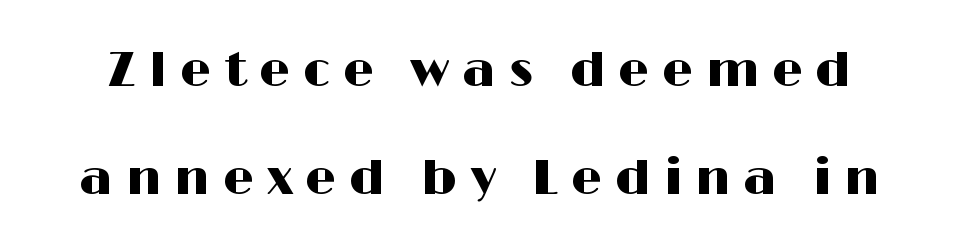
The image shows 49 px wide sans-serif type, upright; set loose line spacing (2.2x), unusually wide letter spacing (+0.26 em), not underlined; high stroke contrast and a medium x-height.
